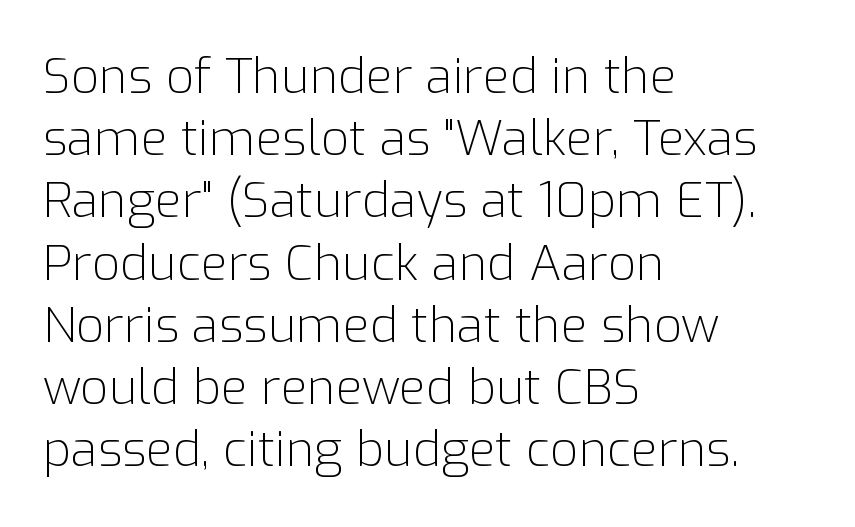
Q: Is the text bold? A: No.
Q: Is the text italic (slanted)? A: No, it is upright.
Q: Is the typeface a serif or a sans-serif typeface? A: Sans-serif.
Q: Is the text underlined? A: No.
Q: How is the paragraph aligned? A: Left-aligned.
Q: Is the spacing between letters normal or unusually wide? A: Normal.
Q: Is the spacing between lines tight, normal or loose? A: Normal.
Q: Width (condensed, normal, or wide)? A: Normal.
Q: Stroke contrast? A: Low.
Q: x-height? A: Medium.
Q: Monospaced? A: No.
